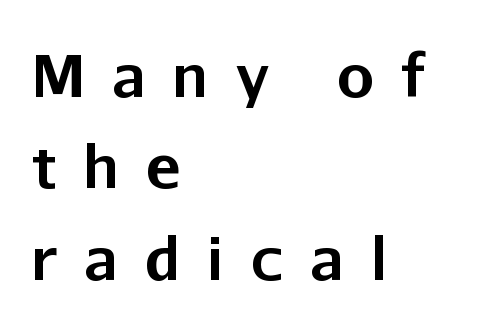
The image shows 59 px bold sans-serif type, upright; set left-aligned, normal line spacing (1.55x), unusually wide letter spacing (+0.45 em), not underlined; low stroke contrast and a medium x-height.
